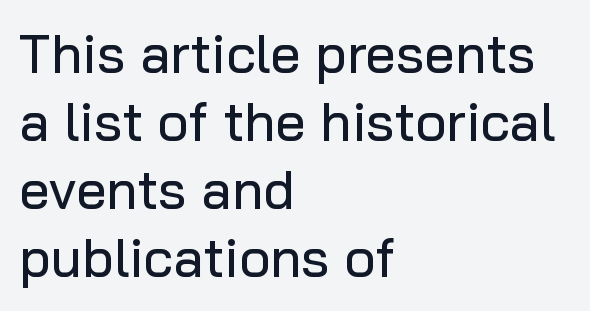
Q: Is the text italic (slanted)? A: No, it is upright.
Q: Is the typeface a serif or a sans-serif typeface? A: Sans-serif.
Q: Is the text underlined? A: No.
Q: How is the paragraph aligned? A: Left-aligned.
Q: Is the spacing between letters normal or unusually wide? A: Normal.
Q: Is the spacing between lines tight, normal or loose? A: Normal.
Q: Width (condensed, normal, or wide)? A: Normal.
Q: Stroke contrast? A: Low.
Q: x-height? A: Medium.
Q: Monospaced? A: No.
